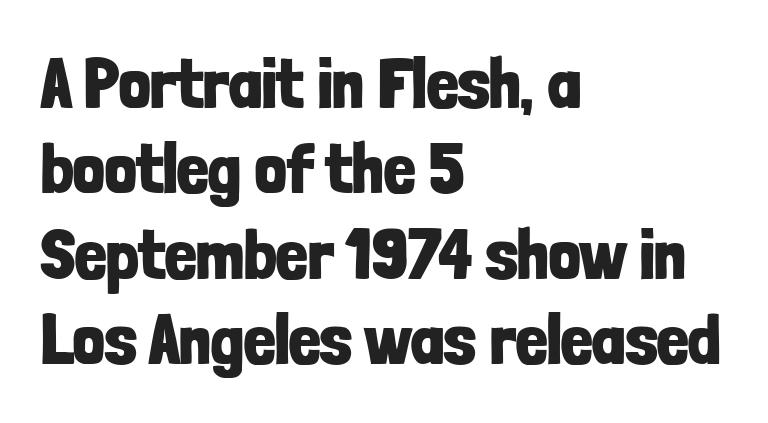
This rendering features lettering with no underline. The axis of the letterforms is exactly vertical. What stands out about the letter spacing? Nothing — it is the standard amount. Stroke thickness is high; the sample reads as a true bold. The passage shown is typed in a proportional face where columns would drift. The glyphs in this specimen are sans serif.
